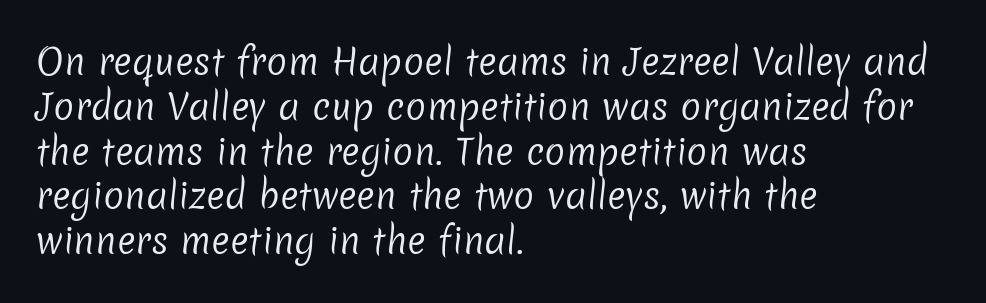
{"serif": "no", "bold": "no", "weight": "regular", "width": "normal", "stroke_contrast": "low", "x_height": "medium", "monospaced": "no", "underline": "no", "align": "left", "line_spacing": "normal", "line_spacing_ratio": 1.28, "letter_spacing": "normal", "letter_spacing_em": 0.0, "glyph_px": 35}
